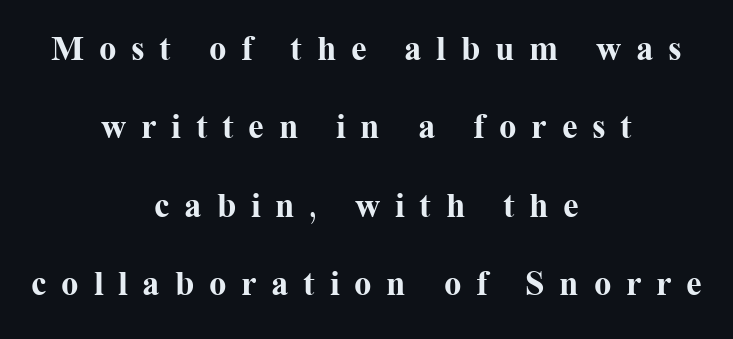
The image shows 35 px bold serif type, upright; set centered, loose line spacing (2.24x), unusually wide letter spacing (+0.42 em), not underlined; medium stroke contrast and a medium x-height.
